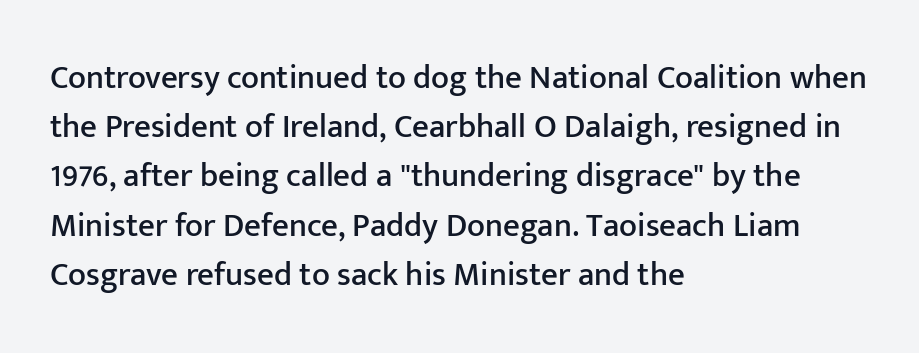
The image shows 33 px sans-serif type, upright; set left-aligned, normal line spacing (1.49x), normal letter spacing, not underlined; low stroke contrast and a medium x-height.
